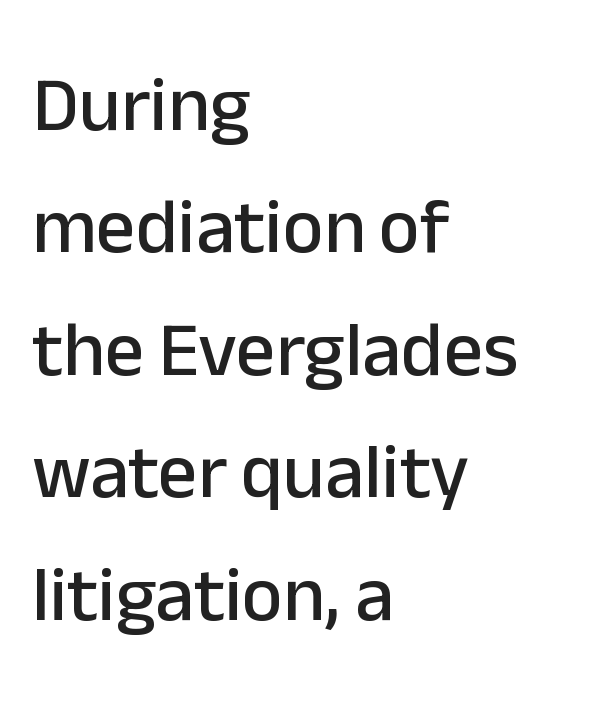
Q: Is the text italic (slanted)? A: No, it is upright.
Q: Is the typeface a serif or a sans-serif typeface? A: Sans-serif.
Q: Is the text underlined? A: No.
Q: How is the paragraph aligned? A: Left-aligned.
Q: Is the spacing between letters normal or unusually wide? A: Normal.
Q: Is the spacing between lines tight, normal or loose? A: Normal.
Q: Width (condensed, normal, or wide)? A: Normal.
Q: Stroke contrast? A: Low.
Q: x-height? A: Medium.
Q: Monospaced? A: No.
